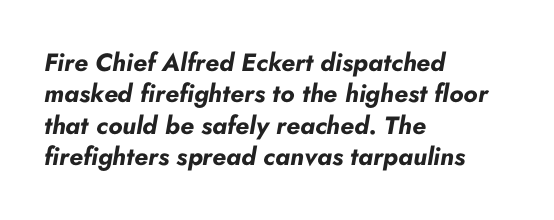
{"italic": "yes", "lean": "right", "slant_degrees": 10, "bold": "yes", "underline": "no", "align": "left", "line_spacing": "normal", "line_spacing_ratio": 1.26, "letter_spacing": "normal", "letter_spacing_em": 0.0, "glyph_px": 25}
